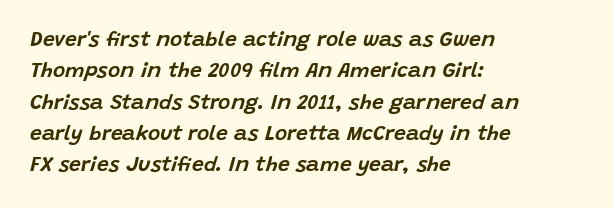
{"italic": "yes", "lean": "right", "slant_degrees": 15, "underline": "no", "align": "left", "line_spacing": "normal", "line_spacing_ratio": 1.49, "letter_spacing": "normal", "letter_spacing_em": 0.0, "glyph_px": 21}
